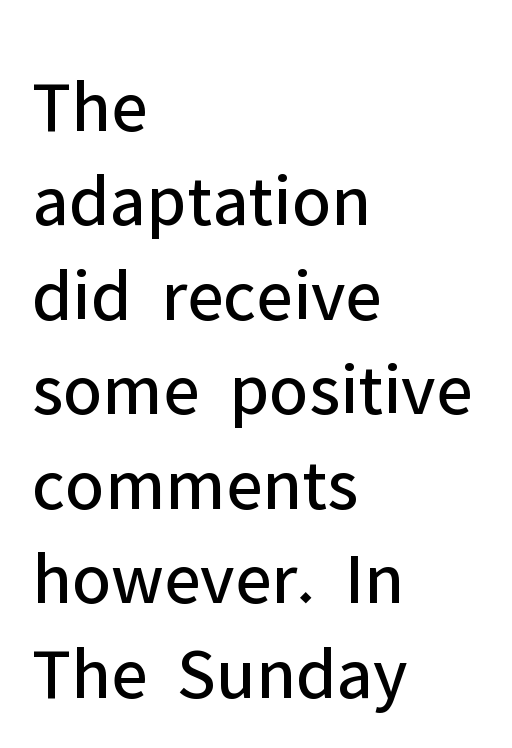
The image shows 75 px regular-weight sans-serif type, upright; set left-aligned, normal line spacing (1.26x), normal letter spacing, not underlined; low stroke contrast and a medium x-height.
